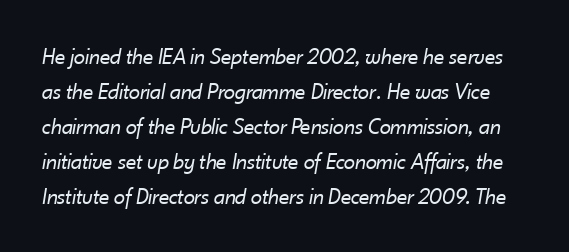
Q: Is the text bold? A: No.
Q: Is the text italic (slanted)? A: Yes, it leans right by about 10 degrees.
Q: Is the text underlined? A: No.
Q: Is the spacing between letters normal or unusually wide? A: Normal.
Q: Is the spacing between lines tight, normal or loose? A: Normal.
